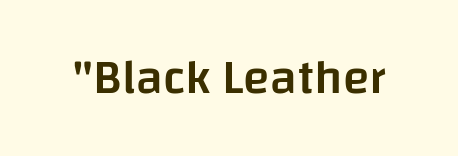
{"serif": "no", "italic": "no", "bold": "semi", "weight": "semibold", "width": "normal", "stroke_contrast": "low", "x_height": "large", "monospaced": "no", "underline": "no", "letter_spacing": "normal", "letter_spacing_em": 0.0, "glyph_px": 49}
